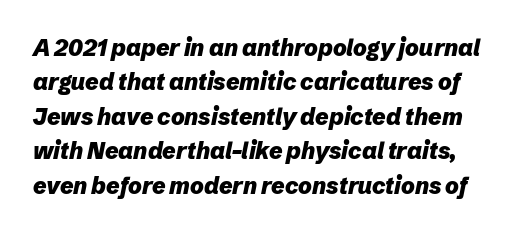
{"italic": "yes", "lean": "right", "slant_degrees": 12, "bold": "yes", "underline": "no", "line_spacing": "normal", "line_spacing_ratio": 1.5, "letter_spacing": "normal", "letter_spacing_em": 0.0, "glyph_px": 23}
